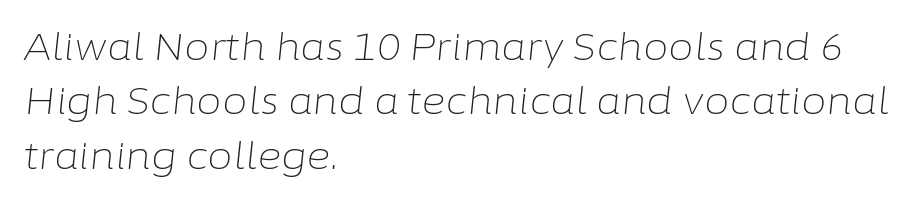
{"italic": "yes", "lean": "right", "slant_degrees": 6, "bold": "no", "weight": "light", "width": "normal", "stroke_contrast": "low", "x_height": "medium", "monospaced": "no", "underline": "no", "align": "left", "line_spacing": "normal", "line_spacing_ratio": 1.47, "letter_spacing": "normal", "letter_spacing_em": 0.0, "glyph_px": 37}
